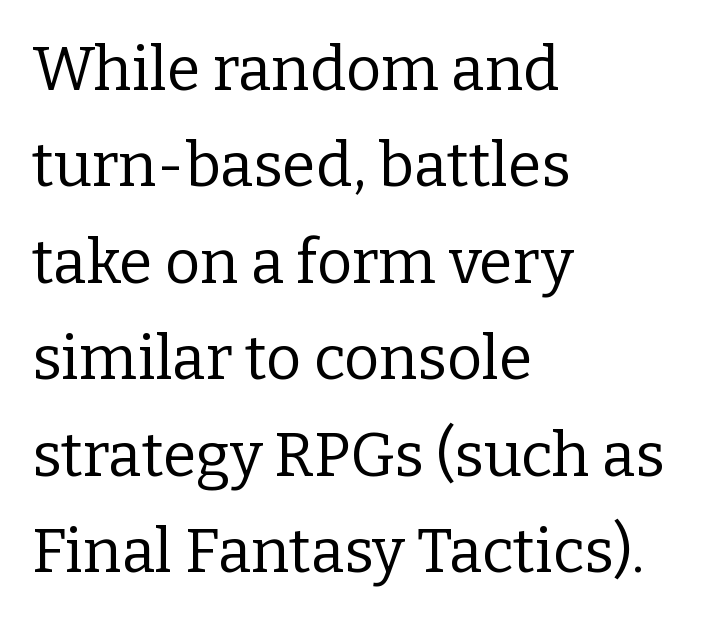
{"serif": "yes", "italic": "no", "bold": "no", "weight": "regular", "width": "normal", "stroke_contrast": "low", "x_height": "medium", "monospaced": "no", "underline": "no", "align": "left", "line_spacing": "normal", "line_spacing_ratio": 1.58, "letter_spacing": "normal", "letter_spacing_em": 0.0, "glyph_px": 61}
